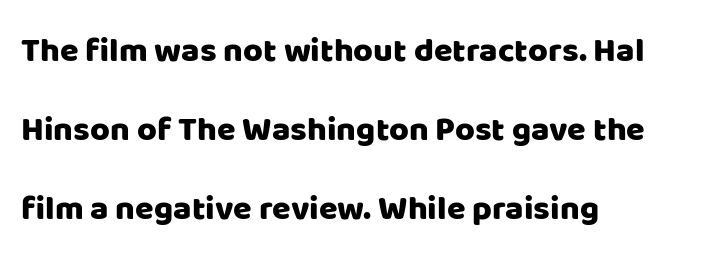
{"serif": "no", "italic": "no", "width": "normal", "stroke_contrast": "low", "x_height": "large", "monospaced": "no", "underline": "no", "align": "left", "line_spacing": "loose", "line_spacing_ratio": 2.33, "letter_spacing": "normal", "letter_spacing_em": 0.0, "glyph_px": 34}
